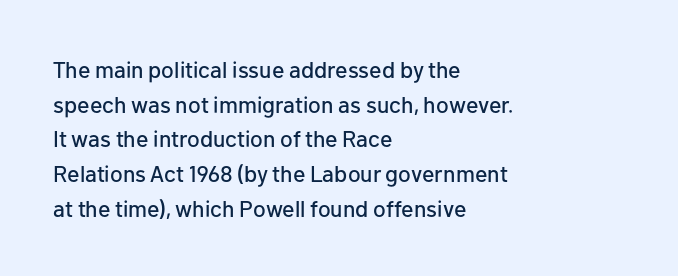
The image shows 23 px text type, upright; set left-aligned, normal line spacing (1.51x), normal letter spacing, not underlined.
